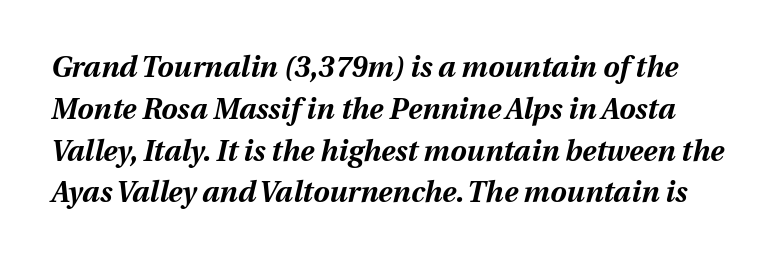
Pretty heavy lettering here — definitely bold. Here the glyphs are tracked normally, forming tight word shapes. You could not count columns in this text — the font is proportionally spaced. Style check: oblique. The glyphs are unaccompanied by any horizontal stroke below them.
